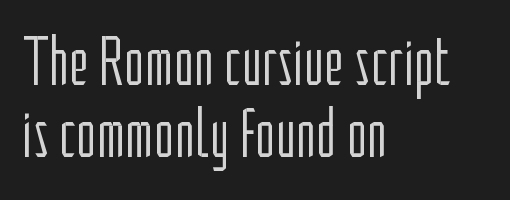
Horizontally, the lines are justified to the leading edge only. The lines are packed closely together with very little leading. The passage shown is typed in a proportional face where columns would drift. There is no visible air inserted between adjacent glyphs.
